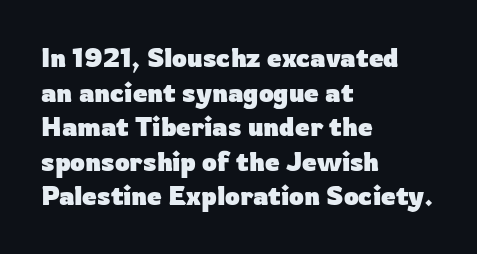
Q: Is the text bold? A: Yes.
Q: Is the text italic (slanted)? A: No, it is upright.
Q: Is the text underlined? A: No.
Q: How is the paragraph aligned? A: Left-aligned.
Q: Is the spacing between letters normal or unusually wide? A: Normal.
Q: Is the spacing between lines tight, normal or loose? A: Normal.
